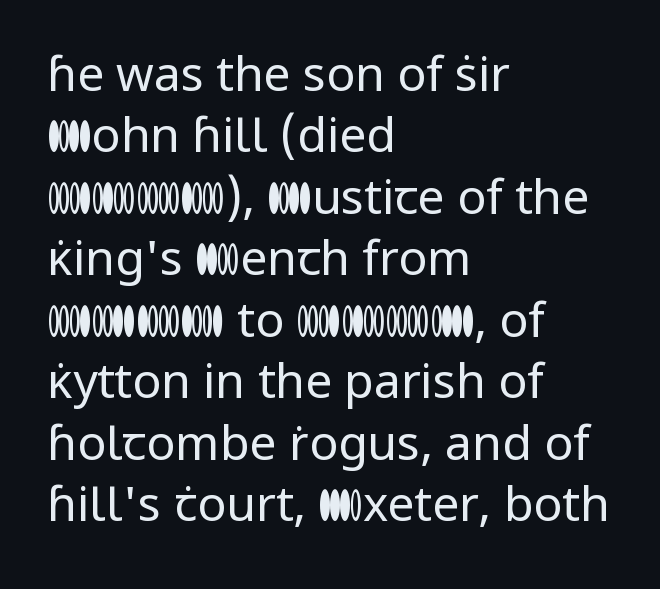
The image shows 48 px regular-weight sans-serif type, upright; set left-aligned, normal line spacing (1.28x), normal letter spacing, not underlined; low stroke contrast and a medium x-height.
